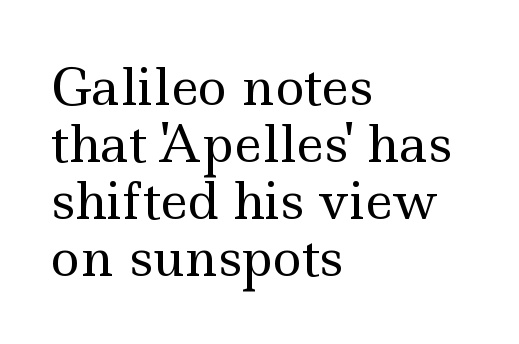
Character widths vary here, with narrow letters taking less room than wide ones. Is the stroke heavy? The answer is a plain regular-or-lighter. The area under the type is left untouched. Horizontally, the lines are justified to the leading edge only. The line texture is even and compact thanks to regular tracking. This sample uses a serif face.
